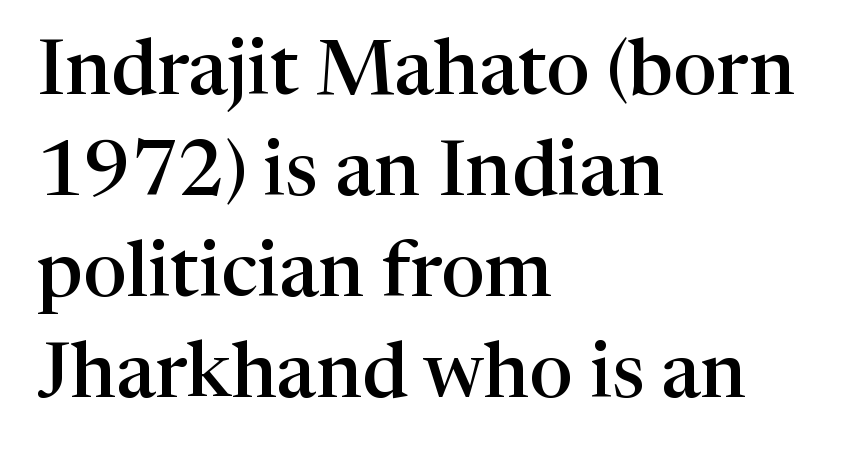
Q: Is the text bold? A: Semi-bold.
Q: Is the text italic (slanted)? A: No, it is upright.
Q: Is the typeface a serif or a sans-serif typeface? A: Serif.
Q: Is the text underlined? A: No.
Q: How is the paragraph aligned? A: Left-aligned.
Q: Is the spacing between letters normal or unusually wide? A: Normal.
Q: Is the spacing between lines tight, normal or loose? A: Normal.
Q: Width (condensed, normal, or wide)? A: Normal.
Q: Stroke contrast? A: High.
Q: x-height? A: Medium.
Q: Monospaced? A: No.
